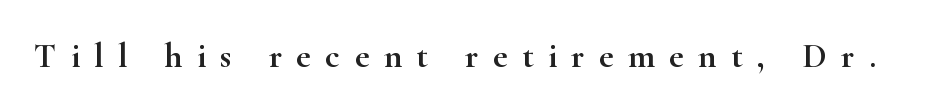
{"serif": "yes", "italic": "no", "width": "wide", "stroke_contrast": "high", "x_height": "small", "monospaced": "no", "underline": "no", "letter_spacing": "wide", "letter_spacing_em": 0.41, "glyph_px": 35}
